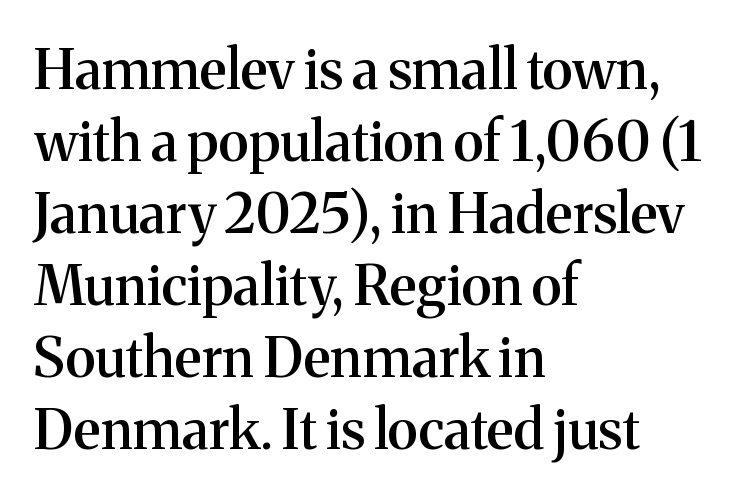
Set as a demibold, roughly 600 on the weight scale. Stroke terminals: seriffed. The face used here is proportionally spaced, like ordinary book or web type. The passage shown stacks its lines at a standard gap. Casual observation: everything's shoved over to the left.
